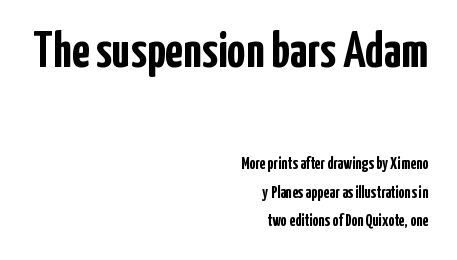
Q: Is the text bold? A: Yes.
Q: Is the text italic (slanted)? A: No, it is upright.
Q: Is the typeface a serif or a sans-serif typeface? A: Sans-serif.
Q: Is the text underlined? A: No.
Q: How is the paragraph aligned? A: Right-aligned.
Q: Is the spacing between letters normal or unusually wide? A: Normal.
Q: Is the spacing between lines tight, normal or loose? A: Normal.
Q: Which block of text is set in a larger size, the first (top) or the second (bottom)? A: The first (top) one.
Q: Width (condensed, normal, or wide)? A: Condensed.
Q: Stroke contrast? A: Low.
Q: x-height? A: Medium.
Q: Monospaced? A: No.
